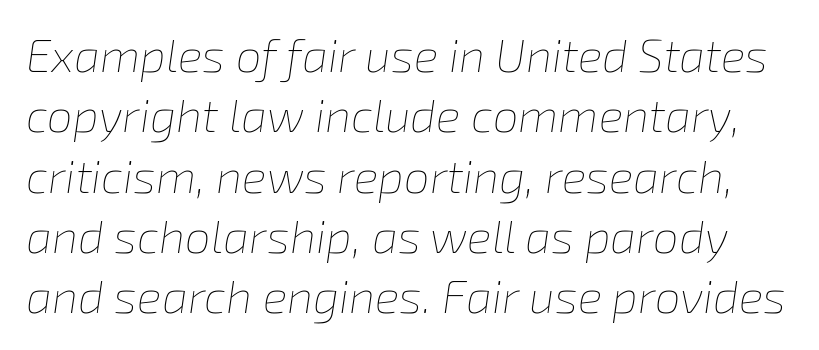
The passage shown stacks its lines at a standard gap. These lines keep a tight, regular rhythm from letter to letter. Weight: not bold — regular or lighter. Underlining? Definitely not there.
